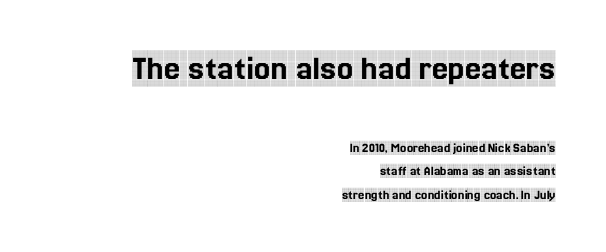
Students, note that the glyphs here touch the page at normal intervals. This layout puts the oversized block above and the modest block below. Upright lettering throughout. Notice how descenders clear the ascenders below comfortably — that's standard leading. The rendering anchors every line to the right-hand side.
